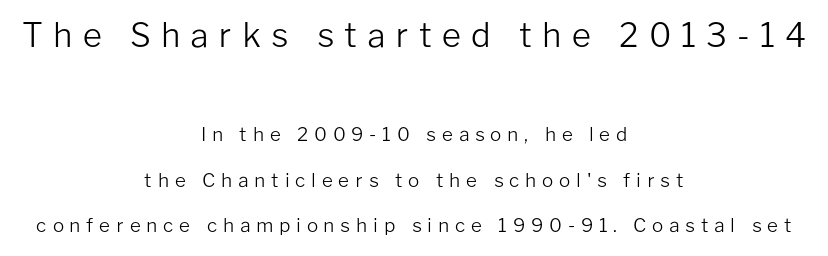
Weight: in the light-to-regular range. Honestly, the rows look like they've been pulled way apart. Nothing sits at the stroke ends, so this counts as sans-serif. Descender tails drop into unmarked territory. You could not count columns in this text — the font is proportionally spaced.
